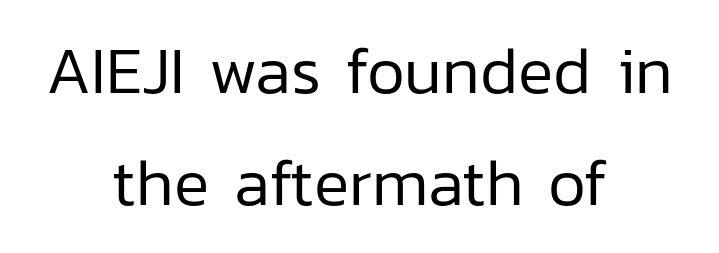
{"serif": "no", "italic": "no", "bold": "no", "weight": "regular", "width": "normal", "stroke_contrast": "low", "x_height": "medium", "monospaced": "no", "underline": "no", "align": "center", "line_spacing": "normal", "line_spacing_ratio": 1.7, "letter_spacing": "normal", "letter_spacing_em": 0.0, "glyph_px": 66}
